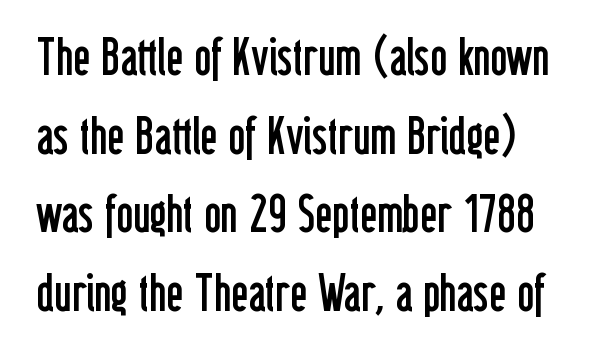
Q: Is the text bold? A: No.
Q: Is the text italic (slanted)? A: No, it is upright.
Q: Is the typeface a serif or a sans-serif typeface? A: Sans-serif.
Q: Is the text underlined? A: No.
Q: Is the spacing between letters normal or unusually wide? A: Normal.
Q: Is the spacing between lines tight, normal or loose? A: Normal.
Q: Width (condensed, normal, or wide)? A: Condensed.
Q: Stroke contrast? A: Low.
Q: x-height? A: Medium.
Q: Monospaced? A: No.
